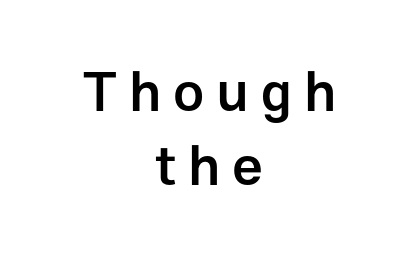
Is the letter spacing exaggerated? Yes — the characters are pushed far apart. Think of a printed novel: that variable character pitch is what you see here. Evenly set lines give the paragraph a standard silhouette. Is the type bold? Partly — it's a semibold, heavier than regular but not fully bold. Both edges are ragged and mirror each other, which tells us the setting is centered. Notice how the stems are strictly vertical — no italics here.
